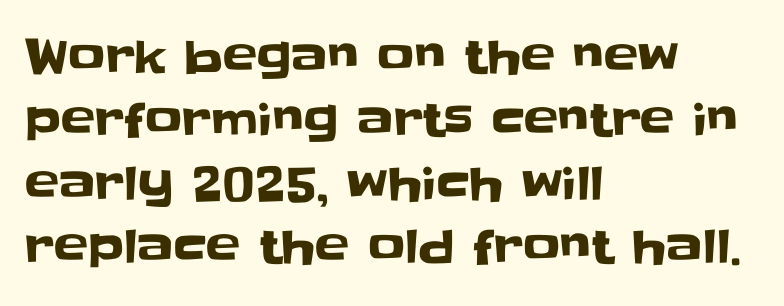
Q: Is the text italic (slanted)? A: No, it is upright.
Q: Is the typeface a serif or a sans-serif typeface? A: Sans-serif.
Q: Is the text underlined? A: No.
Q: How is the paragraph aligned? A: Left-aligned.
Q: Is the spacing between letters normal or unusually wide? A: Normal.
Q: Is the spacing between lines tight, normal or loose? A: Normal.
Q: Width (condensed, normal, or wide)? A: Normal.
Q: Stroke contrast? A: Low.
Q: x-height? A: Large.
Q: Monospaced? A: No.
